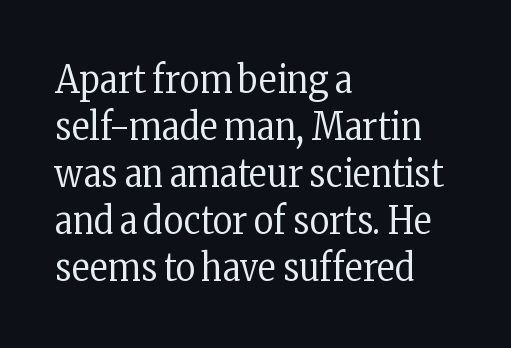
The image shows 38 px regular-weight, condensed serif type, upright; set left-aligned, line spacing 1.24x, normal letter spacing, not underlined; low stroke contrast and a medium x-height.
